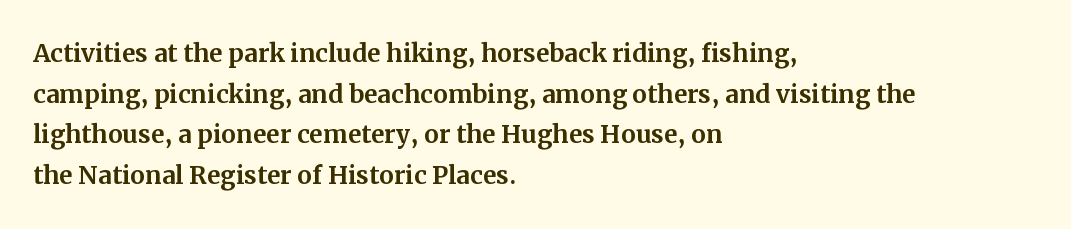
A student would call this left alignment; a typographer would say flush left, rag right. Each letter keeps its own natural width here, so spacing adapts to shape. These lines keep a tight, regular rhythm from letter to letter. Clear beneath every line of the passage. Rendered with straight, roman letterforms. A serif font was chosen for this passage.
